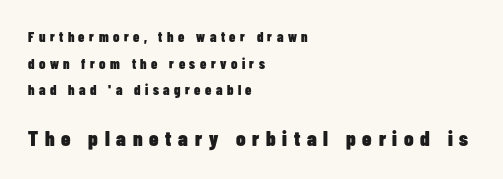
The image shows 21 px bold type, upright; set left-aligned, loose line spacing (1.9x), unusually wide letter spacing (+0.32 em), not underlined; the second (bottom) block is 1.5x larger.
